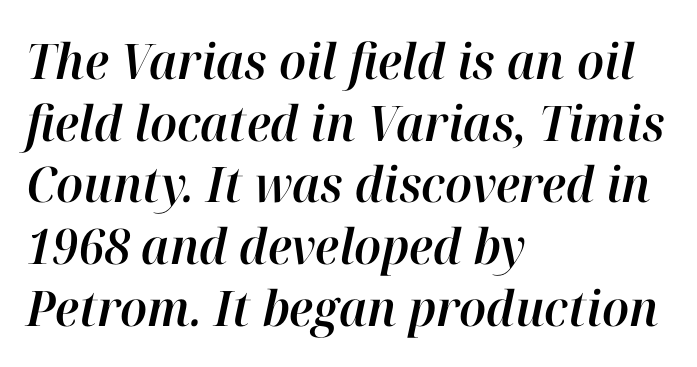
The image shows 49 px text type, italic (leaning right); set left-aligned, normal line spacing (1.26x), normal letter spacing, not underlined; high stroke contrast and a medium x-height.
